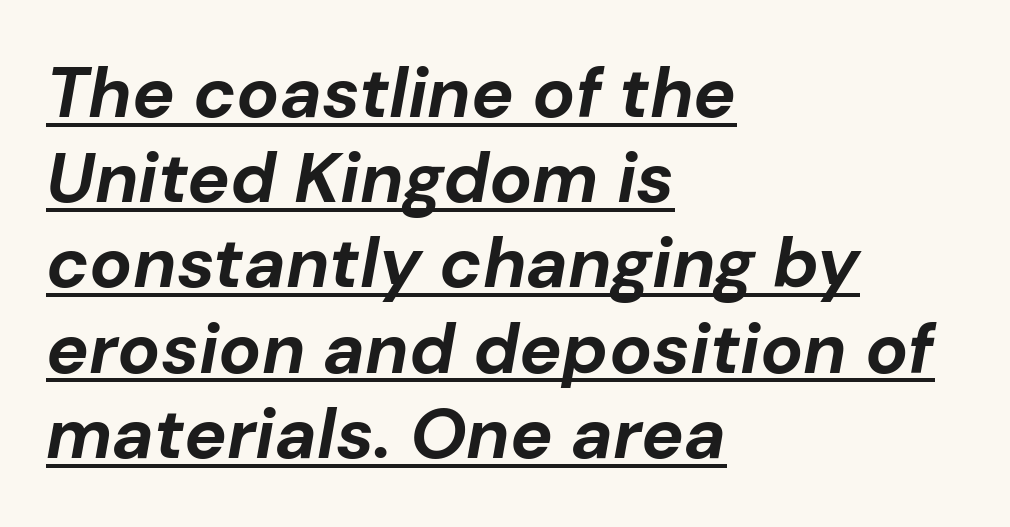
Q: Is the text bold? A: Yes.
Q: Is the text italic (slanted)? A: Yes, it leans right by about 10 degrees.
Q: Is the text underlined? A: Yes.
Q: How is the paragraph aligned? A: Left-aligned.
Q: Is the spacing between letters normal or unusually wide? A: Normal.
Q: Width (condensed, normal, or wide)? A: Normal.
Q: Stroke contrast? A: Low.
Q: x-height? A: Medium.
Q: Monospaced? A: No.
